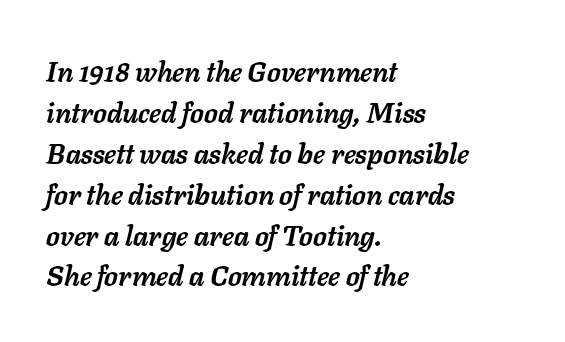
{"italic": "yes", "lean": "right", "slant_degrees": 11, "bold": "yes", "weight": "semibold", "width": "normal", "stroke_contrast": "low", "x_height": "medium", "monospaced": "no", "underline": "no", "align": "left", "line_spacing": "normal", "line_spacing_ratio": 1.46, "letter_spacing": "normal", "letter_spacing_em": 0.0, "glyph_px": 28}
